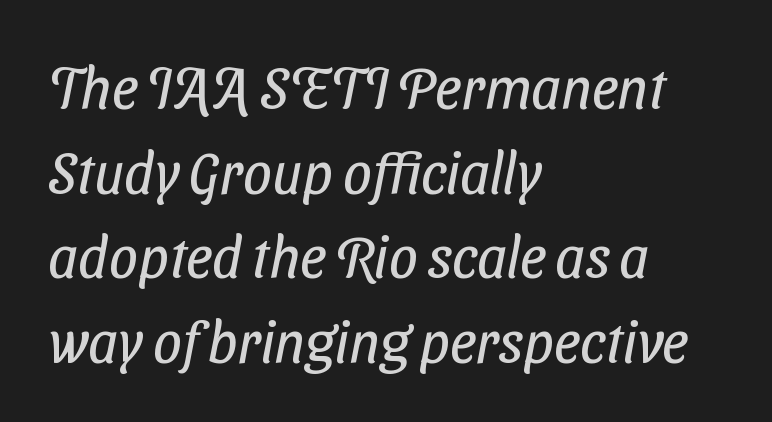
The image shows 58 px regular-weight, condensed sans-serif type; set left-aligned, normal line spacing (1.46x), normal letter spacing, not underlined; low stroke contrast and a medium x-height.
